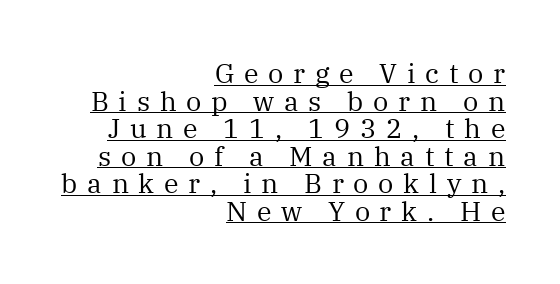
Q: Is the text bold? A: No.
Q: Is the text italic (slanted)? A: No, it is upright.
Q: Is the text underlined? A: Yes.
Q: How is the paragraph aligned? A: Right-aligned.
Q: Is the spacing between letters normal or unusually wide? A: Unusually wide.
Q: Is the spacing between lines tight, normal or loose? A: Tight.
